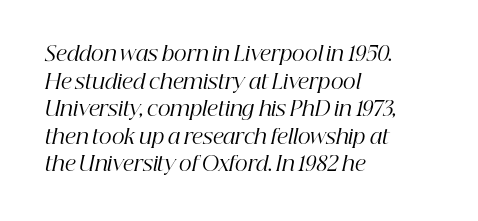
These lines are set flush left with a ragged right edge. The cut favours lightness, reaching ordinary text weight at its darkest. Glyph-to-glyph distance matches everyday printed text. The font's italic variant was chosen for this text.
